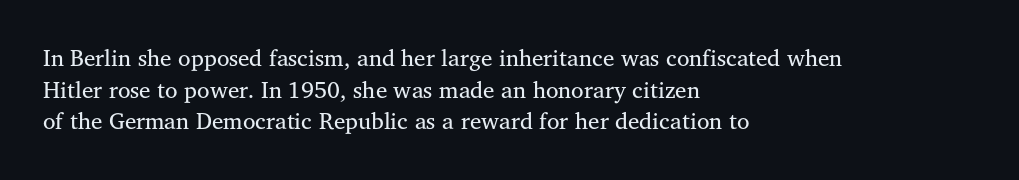
Q: Is the text bold? A: No.
Q: Is the text italic (slanted)? A: No, it is upright.
Q: Is the text underlined? A: No.
Q: How is the paragraph aligned? A: Left-aligned.
Q: Is the spacing between letters normal or unusually wide? A: Normal.
Q: Is the spacing between lines tight, normal or loose? A: Normal.
